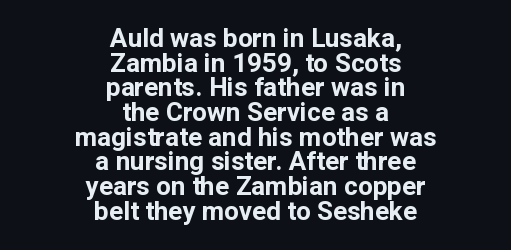
{"italic": "no", "bold": "yes", "underline": "no", "align": "center", "line_spacing": "tight", "line_spacing_ratio": 0.95, "letter_spacing": "normal", "letter_spacing_em": 0.0, "glyph_px": 26}
